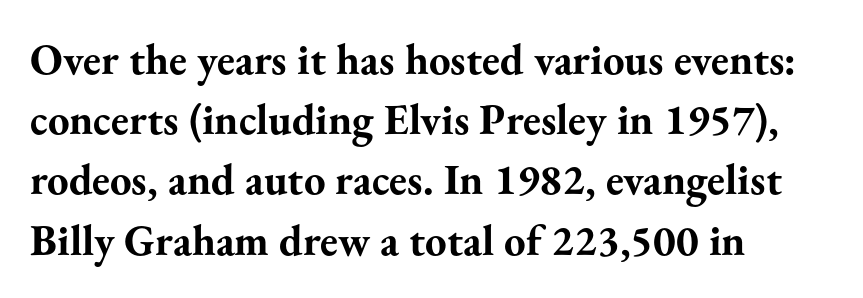
Normally led — the rows are evenly, conventionally spaced. All the whitespace from short lines collects on the right. This is the regular roman posture of the typeface. Bold? Absolutely — the strokes are thick and heavy. Looks like regular typesetting: each glyph gets only the width it needs. Words appear dense and cohesive because spacing is normal.
